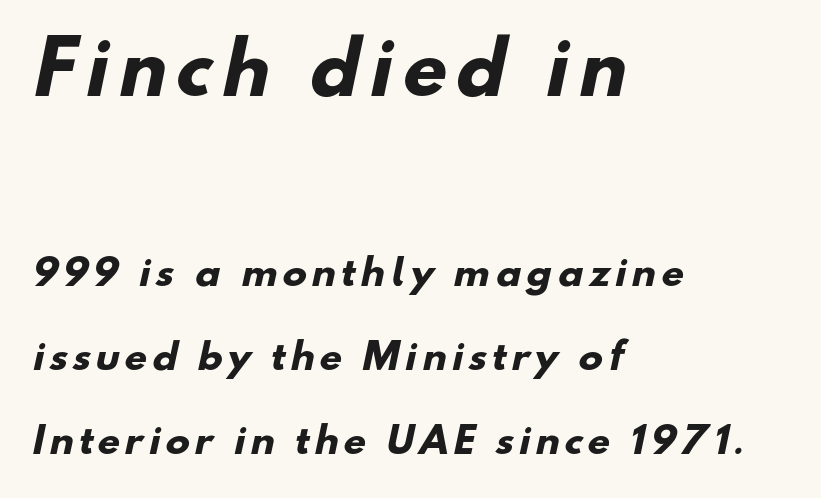
{"serif": "no", "bold": "yes", "weight": "heavy", "width": "normal", "stroke_contrast": "low", "x_height": "small", "monospaced": "no", "underline": "no", "align": "left", "line_spacing": "loose", "line_spacing_ratio": 2.33, "larger_block": "first", "size_ratio": 1.97, "glyph_px": 71}
